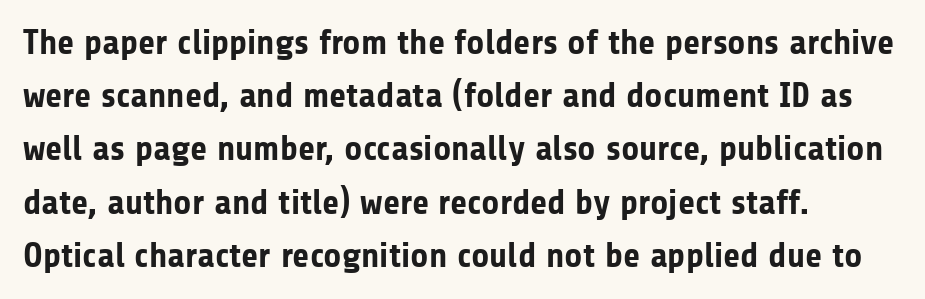
Q: Is the text bold? A: Yes.
Q: Is the text italic (slanted)? A: No, it is upright.
Q: Is the typeface a serif or a sans-serif typeface? A: Sans-serif.
Q: Is the text underlined? A: No.
Q: How is the paragraph aligned? A: Left-aligned.
Q: Is the spacing between letters normal or unusually wide? A: Normal.
Q: Is the spacing between lines tight, normal or loose? A: Normal.
Q: Width (condensed, normal, or wide)? A: Normal.
Q: Stroke contrast? A: Low.
Q: x-height? A: Medium.
Q: Monospaced? A: No.
